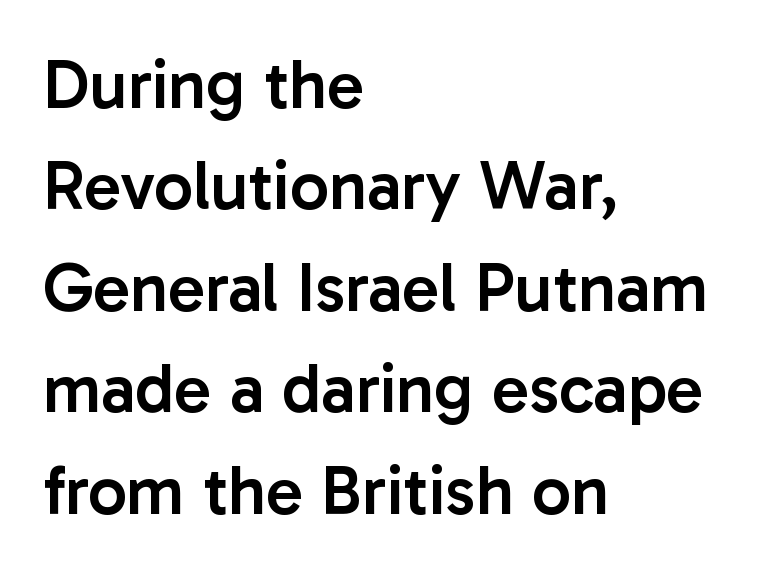
Q: Is the text bold? A: Semi-bold.
Q: Is the text italic (slanted)? A: No, it is upright.
Q: Is the typeface a serif or a sans-serif typeface? A: Sans-serif.
Q: Is the text underlined? A: No.
Q: How is the paragraph aligned? A: Left-aligned.
Q: Is the spacing between letters normal or unusually wide? A: Normal.
Q: Is the spacing between lines tight, normal or loose? A: Normal.
Q: Width (condensed, normal, or wide)? A: Normal.
Q: Stroke contrast? A: Low.
Q: x-height? A: Medium.
Q: Monospaced? A: No.
